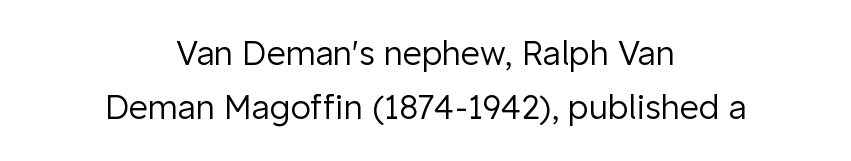
Weight: regular or lighter. This is roman type, the default non-slanted kind. Honestly, there is no underline to notice here at all. Evenly set lines give the paragraph a standard silhouette. The horizontal fit of the characters is conventional and even. The face used here is proportionally spaced, like ordinary book or web type.
